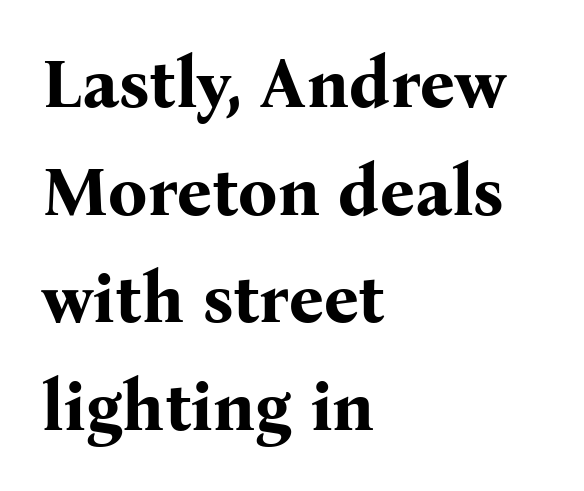
Q: Is the text bold? A: Yes.
Q: Is the text italic (slanted)? A: No, it is upright.
Q: Is the typeface a serif or a sans-serif typeface? A: Serif.
Q: Is the text underlined? A: No.
Q: How is the paragraph aligned? A: Left-aligned.
Q: Is the spacing between letters normal or unusually wide? A: Normal.
Q: Is the spacing between lines tight, normal or loose? A: Normal.
Q: Width (condensed, normal, or wide)? A: Normal.
Q: Stroke contrast? A: Medium.
Q: x-height? A: Medium.
Q: Monospaced? A: No.
